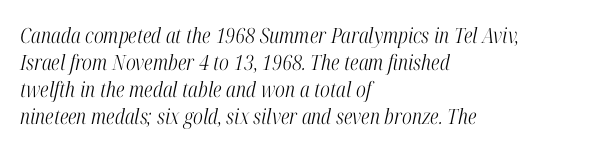
Q: Is the text bold? A: No.
Q: Is the text italic (slanted)? A: Yes, it leans right by about 12 degrees.
Q: Is the text underlined? A: No.
Q: How is the paragraph aligned? A: Left-aligned.
Q: Is the spacing between letters normal or unusually wide? A: Normal.
Q: Is the spacing between lines tight, normal or loose? A: Normal.
